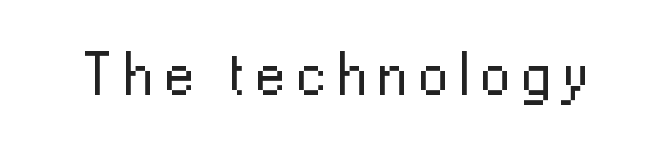
{"serif": "no", "italic": "no", "bold": "no", "weight": "regular", "width": "normal", "stroke_contrast": "low", "x_height": "medium", "monospaced": "no", "underline": "no", "glyph_px": 60}
